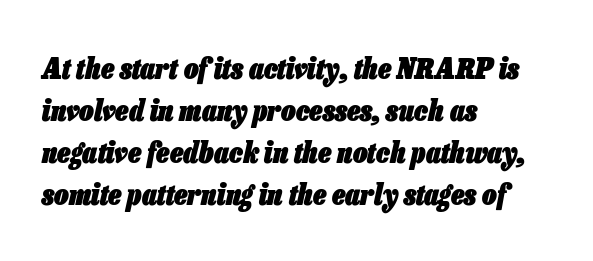
Any mark beneath the type? The region is blank. In terms of posture, this sample is oblique. The paragraph has a hard left edge and a soft right edge. Each letter keeps its own natural width here, so spacing adapts to shape. Compared with typical body copy, the letter spacing here is the same. Its strokes are broad and dark, the hallmark of bold type.
